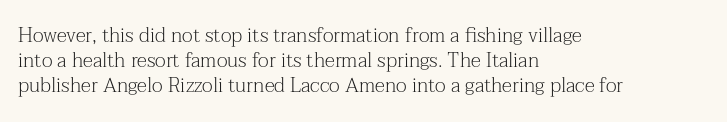
Q: Is the text bold? A: No.
Q: Is the text italic (slanted)? A: No, it is upright.
Q: Is the text underlined? A: No.
Q: How is the paragraph aligned? A: Left-aligned.
Q: Is the spacing between letters normal or unusually wide? A: Normal.
Q: Is the spacing between lines tight, normal or loose? A: Normal.
